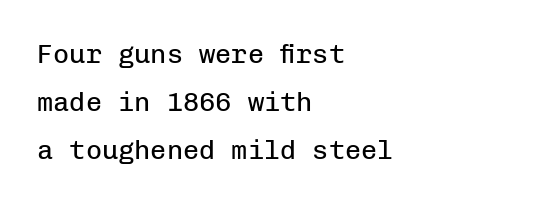
Q: Is the text bold? A: No.
Q: Is the text italic (slanted)? A: No, it is upright.
Q: Is the text underlined? A: No.
Q: How is the paragraph aligned? A: Left-aligned.
Q: Is the spacing between letters normal or unusually wide? A: Normal.
